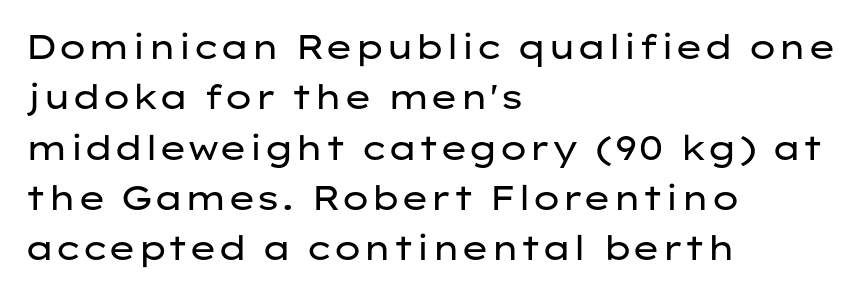
Think of a printed novel: that variable character pitch is what you see here. How are the letters spaced? Ordinarily, with no added tracking. The lines sit at an ordinary, default distance from one another. Every character sits straight up, as roman type does.
